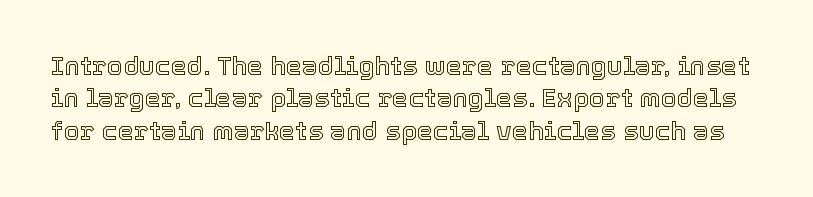
The image shows 26 px text type, upright; set normal line spacing (1.25x), normal letter spacing, not underlined.
